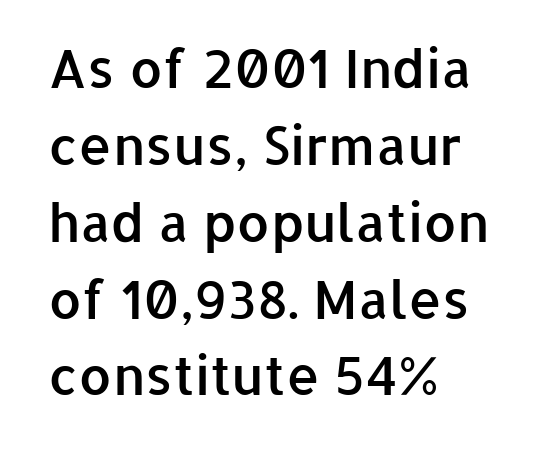
Q: Is the text bold? A: Semi-bold.
Q: Is the text italic (slanted)? A: No, it is upright.
Q: Is the typeface a serif or a sans-serif typeface? A: Sans-serif.
Q: Is the text underlined? A: No.
Q: How is the paragraph aligned? A: Left-aligned.
Q: Is the spacing between letters normal or unusually wide? A: Normal.
Q: Is the spacing between lines tight, normal or loose? A: Normal.
Q: Width (condensed, normal, or wide)? A: Normal.
Q: Stroke contrast? A: Low.
Q: x-height? A: Medium.
Q: Monospaced? A: No.
